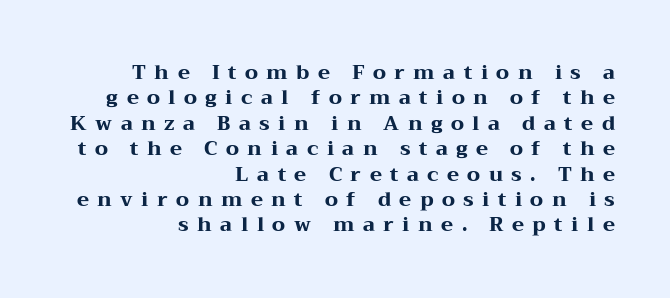
{"italic": "no", "bold": "yes", "underline": "no", "align": "right", "line_spacing": "normal", "line_spacing_ratio": 1.27, "letter_spacing": "wide", "letter_spacing_em": 0.42, "glyph_px": 20}
